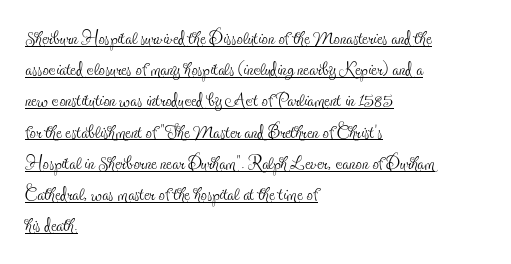
Q: Is the text bold? A: No.
Q: Is the text underlined? A: Yes.
Q: How is the paragraph aligned? A: Left-aligned.
Q: Is the spacing between letters normal or unusually wide? A: Normal.
Q: Is the spacing between lines tight, normal or loose? A: Normal.
